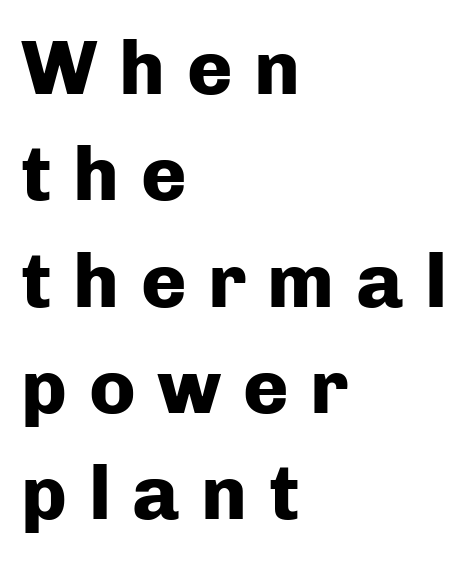
Q: Is the text bold? A: Yes.
Q: Is the text italic (slanted)? A: No, it is upright.
Q: Is the typeface a serif or a sans-serif typeface? A: Sans-serif.
Q: Is the text underlined? A: No.
Q: How is the paragraph aligned? A: Left-aligned.
Q: Is the spacing between letters normal or unusually wide? A: Unusually wide.
Q: Is the spacing between lines tight, normal or loose? A: Normal.
Q: Width (condensed, normal, or wide)? A: Normal.
Q: Stroke contrast? A: Low.
Q: x-height? A: Medium.
Q: Monospaced? A: No.
